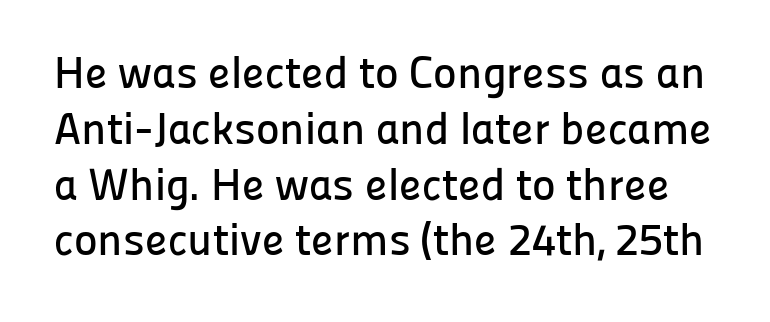
The image shows 45 px sans-serif type, upright; set line spacing 1.24x, normal letter spacing, not underlined; low stroke contrast and a medium x-height.
